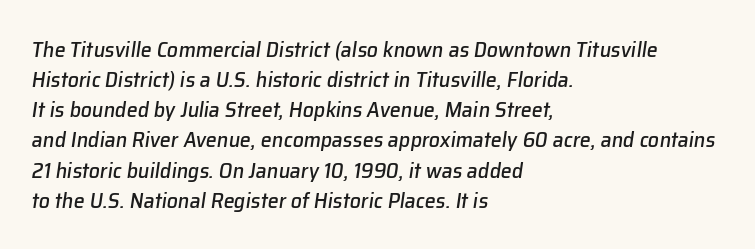
The image shows 22 px text type, italic (leaning right); set left-aligned, normal line spacing (1.37x), normal letter spacing, not underlined.
